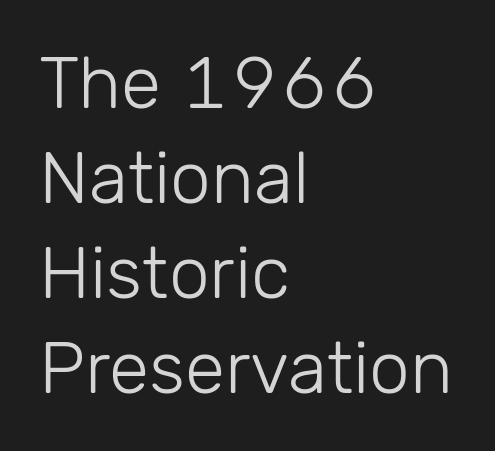
{"serif": "no", "italic": "no", "bold": "no", "weight": "light", "width": "normal", "stroke_contrast": "low", "x_height": "medium", "monospaced": "no", "underline": "no", "align": "left", "line_spacing": "normal", "line_spacing_ratio": 1.3, "letter_spacing": "normal", "letter_spacing_em": 0.0, "glyph_px": 73}
